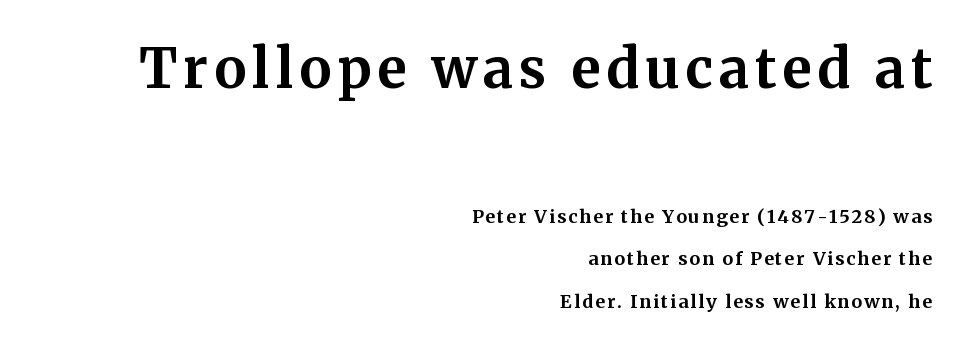
Nobody drew a line under any word here. The passage shown is typeset with a serif family. The typesetting leans heavy: a genuine bold. The lettering stays uniformly vertical, giving the passage a roman look. Compare the two chunks: the upper has the greater cap height. The rendering uses a large line-height, opening up the rows.
